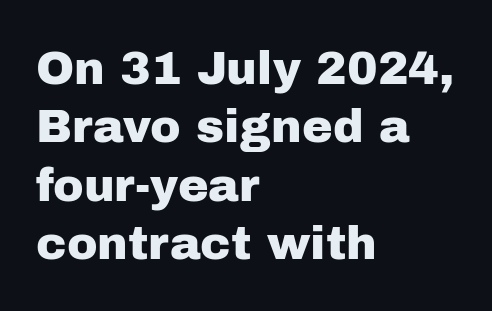
Notice how the stems are strictly vertical — no italics here. Regarding leading, the lines here are spaced in the standard way. Does the type have serifs? No, each stem ends abruptly. Only glyphs here, with clear space below each row. Is the letter spacing exaggerated? No — it looks like the ordinary default. Caption: multi-line text, flush left, ragged right.
